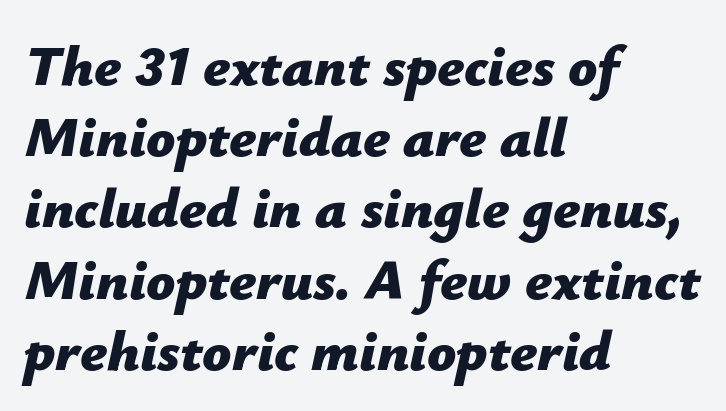
The image shows 57 px bold type, italic (leaning right); set left-aligned, normal line spacing (1.25x), normal letter spacing, not underlined; low stroke contrast and a medium x-height.
